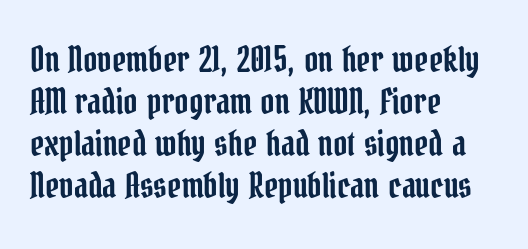
The image shows 34 px condensed serif type, upright; set left-aligned, line spacing 1.24x, normal letter spacing, not underlined; low stroke contrast and a medium x-height.
